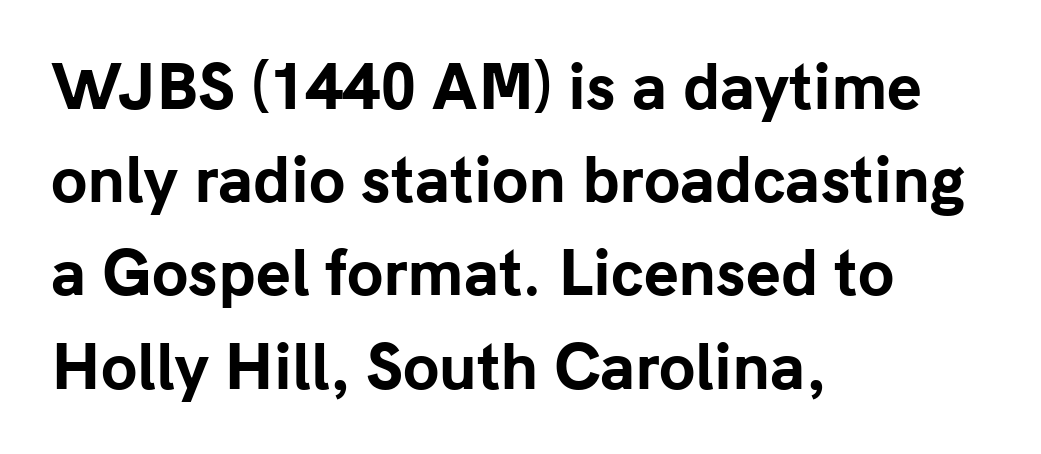
Q: Is the text bold? A: Yes.
Q: Is the text italic (slanted)? A: No, it is upright.
Q: Is the typeface a serif or a sans-serif typeface? A: Sans-serif.
Q: Is the text underlined? A: No.
Q: How is the paragraph aligned? A: Left-aligned.
Q: Is the spacing between letters normal or unusually wide? A: Normal.
Q: Is the spacing between lines tight, normal or loose? A: Normal.
Q: Width (condensed, normal, or wide)? A: Normal.
Q: Stroke contrast? A: Low.
Q: x-height? A: Medium.
Q: Monospaced? A: No.
